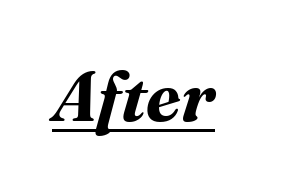
{"bold": "yes", "weight": "bold", "width": "normal", "stroke_contrast": "medium", "x_height": "medium", "monospaced": "no", "underline": "yes", "letter_spacing": "normal", "letter_spacing_em": 0.0, "glyph_px": 70}
